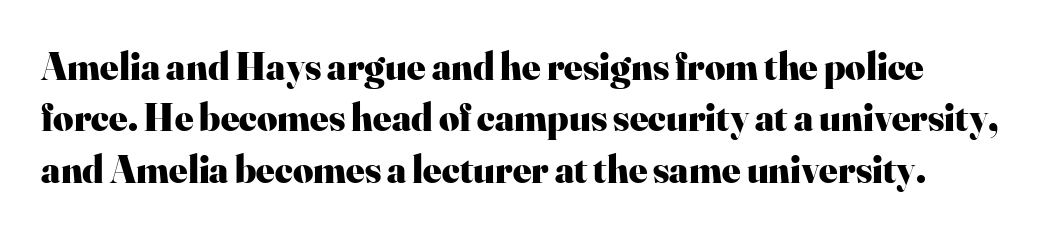
These lines were composed using upright roman letters. Has an underline been added? It has not. Here the designer chose a conventional face with non-uniform glyph widths. Does the leading feel generous? No, just average. I'd describe the lettering as bold — thick and assertive.
